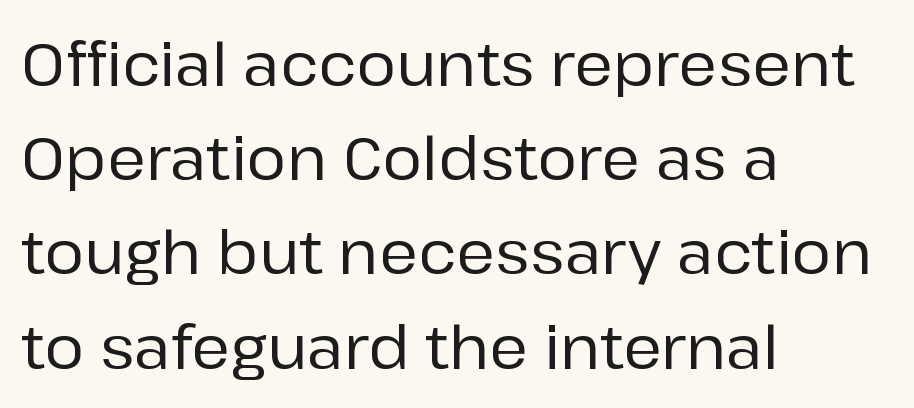
The image shows 60 px sans-serif type, upright; set left-aligned, normal line spacing (1.57x), normal letter spacing, not underlined; low stroke contrast and a medium x-height.
